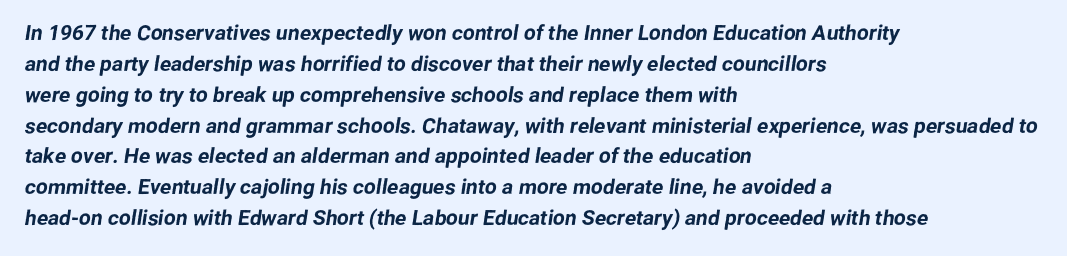
{"underline": "no", "align": "left", "line_spacing": "normal", "line_spacing_ratio": 1.47, "letter_spacing": "normal", "letter_spacing_em": 0.0, "glyph_px": 21}
